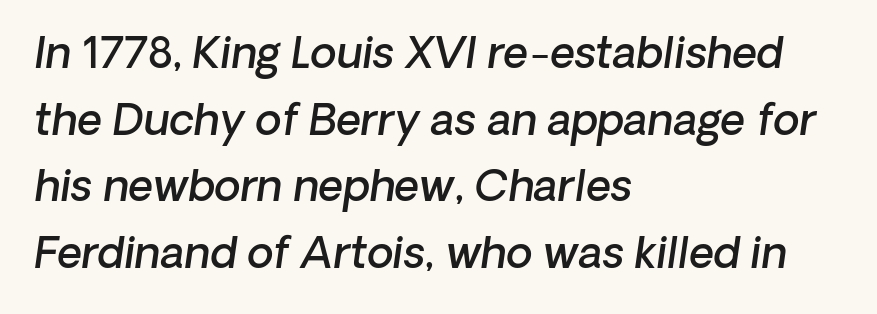
Q: Is the text bold? A: Semi-bold.
Q: Is the typeface a serif or a sans-serif typeface? A: Sans-serif.
Q: Is the text underlined? A: No.
Q: How is the paragraph aligned? A: Left-aligned.
Q: Is the spacing between letters normal or unusually wide? A: Normal.
Q: Is the spacing between lines tight, normal or loose? A: Normal.
Q: Width (condensed, normal, or wide)? A: Normal.
Q: Stroke contrast? A: Low.
Q: x-height? A: Medium.
Q: Monospaced? A: No.
